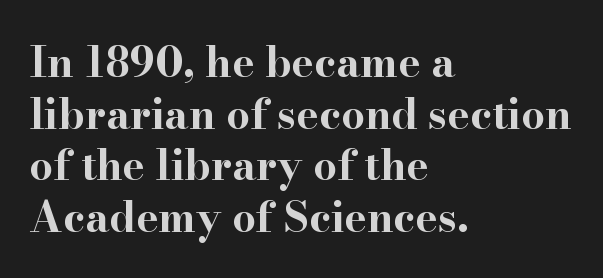
{"serif": "yes", "italic": "no", "bold": "yes", "weight": "bold", "width": "wide", "stroke_contrast": "high", "x_height": "small", "monospaced": "no", "underline": "no", "align": "left", "line_spacing_ratio": 1.23, "letter_spacing": "normal", "letter_spacing_em": 0.0, "glyph_px": 42}
